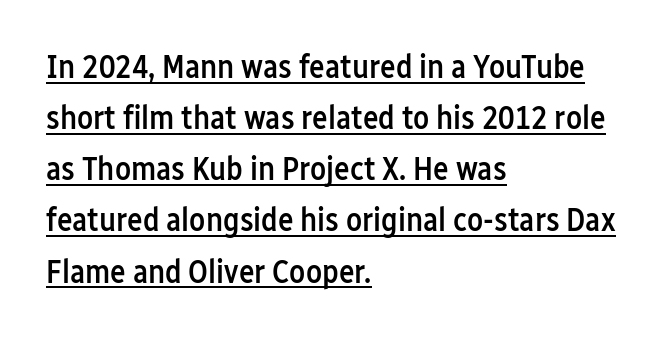
{"serif": "no", "italic": "no", "bold": "semi", "weight": "semibold", "width": "condensed", "stroke_contrast": "low", "x_height": "medium", "monospaced": "no", "underline": "yes", "align": "left", "line_spacing": "normal", "line_spacing_ratio": 1.55, "letter_spacing": "normal", "letter_spacing_em": 0.0, "glyph_px": 33}
